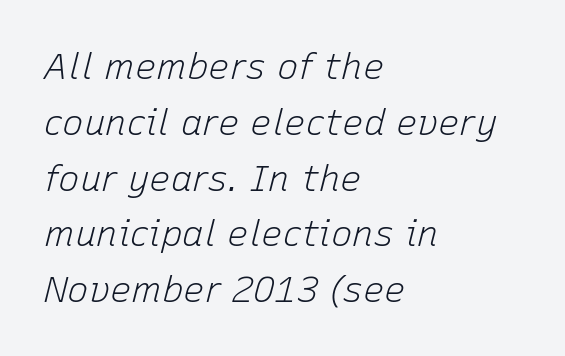
{"italic": "yes", "lean": "right", "slant_degrees": 15, "bold": "no", "weight": "light", "width": "normal", "stroke_contrast": "low", "x_height": "medium", "monospaced": "no", "underline": "no", "align": "left", "line_spacing": "normal", "line_spacing_ratio": 1.55, "letter_spacing": "normal", "letter_spacing_em": 0.0, "glyph_px": 36}
